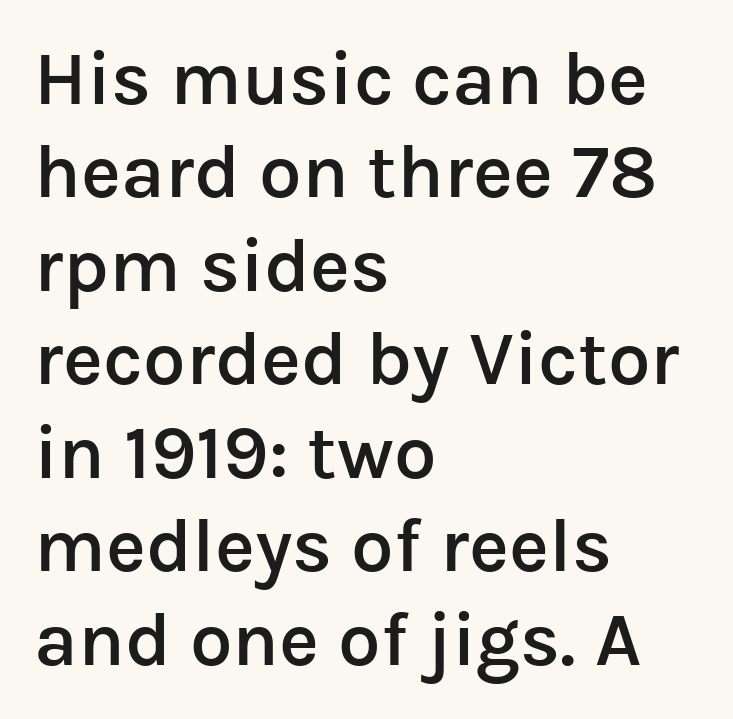
{"serif": "no", "italic": "no", "bold": "semi", "weight": "semibold", "width": "normal", "stroke_contrast": "low", "x_height": "medium", "monospaced": "no", "underline": "no", "align": "left", "line_spacing_ratio": 1.23, "letter_spacing": "normal", "letter_spacing_em": 0.0, "glyph_px": 76}
